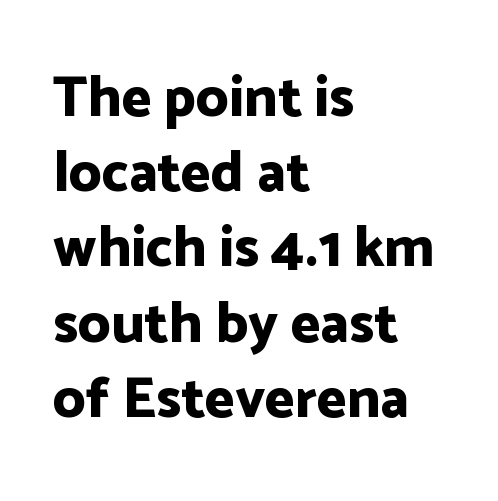
The paragraph shown leans on its left margin. Type without underlining. Interline gaps are of average width in this sample. You can tell from the bare stems that sans-serif type was used. The rendering uses natural spacing where letterforms have individual widths.
